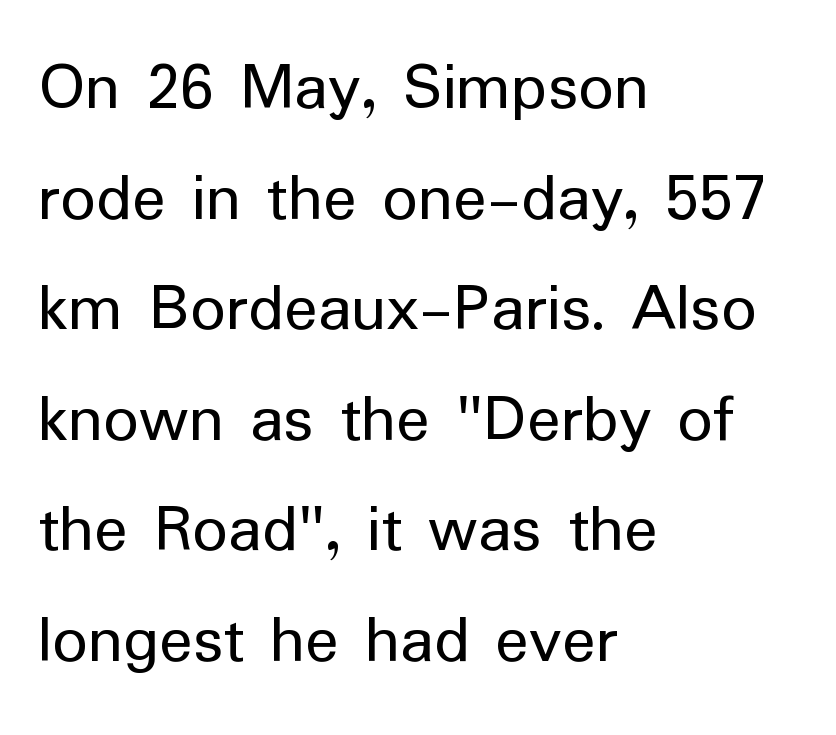
The axis of the letterforms is exactly vertical. Bold? No — there's no thickening of the strokes. The rendering anchors every line to the left-hand side. Character widths vary here, with narrow letters taking less room than wide ones.
